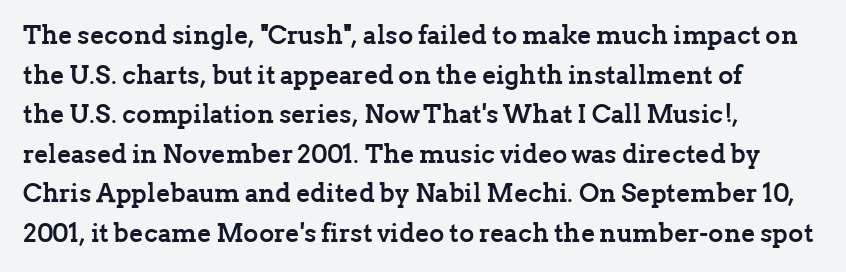
The image shows 26 px bold type, upright; set left-aligned, normal line spacing (1.52x), normal letter spacing, not underlined.
